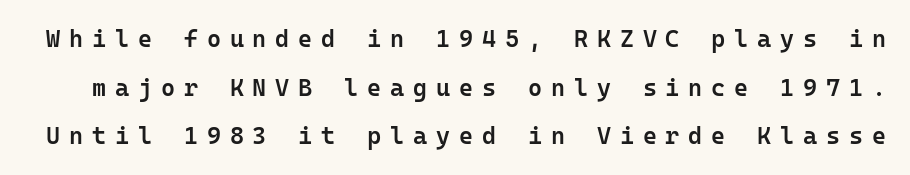
{"italic": "no", "bold": "semi", "underline": "no", "line_spacing": "loose", "line_spacing_ratio": 2.03, "letter_spacing": "wide", "letter_spacing_em": 0.37, "glyph_px": 24}
